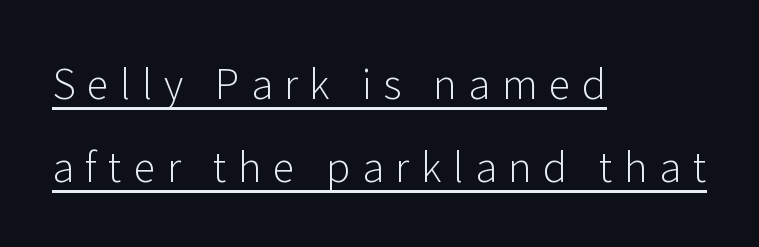
{"serif": "no", "italic": "no", "bold": "no", "weight": "light", "width": "normal", "stroke_contrast": "low", "x_height": "medium", "monospaced": "no", "underline": "yes", "align": "left", "line_spacing": "loose", "line_spacing_ratio": 2.08, "letter_spacing": "wide", "letter_spacing_em": 0.29, "glyph_px": 40}
